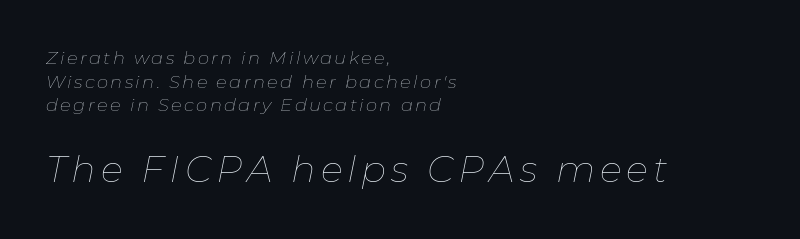
Q: Is the text bold? A: No.
Q: Is the text italic (slanted)? A: Yes, it leans right by about 11 degrees.
Q: Is the text underlined? A: No.
Q: How is the paragraph aligned? A: Left-aligned.
Q: Is the spacing between lines tight, normal or loose? A: Normal.
Q: Which block of text is set in a larger size, the first (top) or the second (bottom)? A: The second (bottom) one.
Q: Width (condensed, normal, or wide)? A: Normal.
Q: Stroke contrast? A: Low.
Q: x-height? A: Medium.
Q: Monospaced? A: No.
